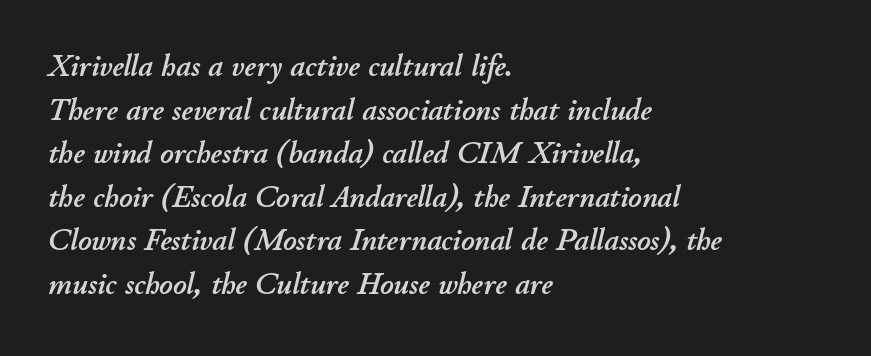
The image shows 32 px text type, italic (leaning right); set left-aligned, normal line spacing (1.36x), normal letter spacing, not underlined; low stroke contrast and a small x-height.
